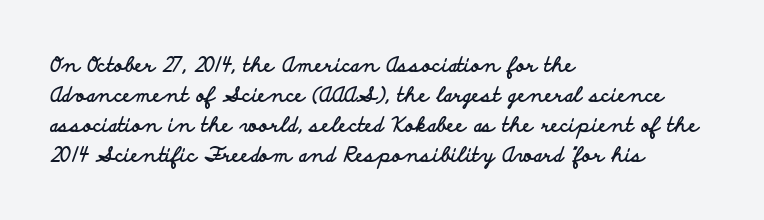
Alignment: flush left. Successive baselines arrive at the customary interval. The rendering uses a bold face; every stroke is thick and dark. The specimen omits any rule beneath the text block's lines. Short note: letters normally spaced.
